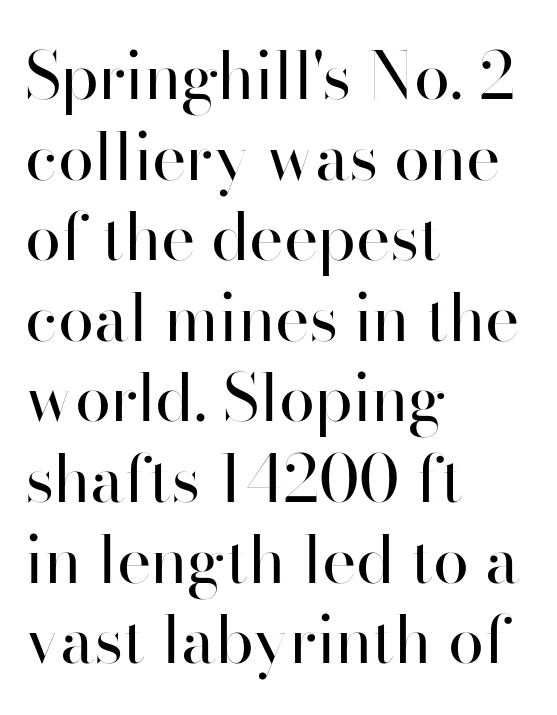
Short note: letters normally spaced. Is the block centered? No — it sits flush against the left margin. The string is rendered with underlining switched off. Type style note: lacks serifs.
